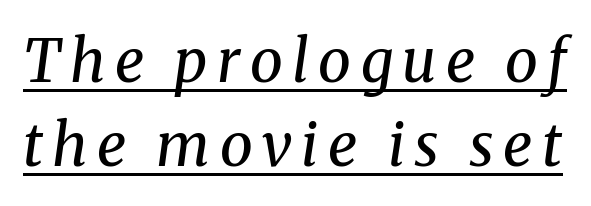
In terms of letterform style, serifs are clearly present. The rendering uses natural spacing where letterforms have individual widths. Tall strokes in this sample are angled rather than plumb. Emphasis is given by a line drawn under the lettering.
